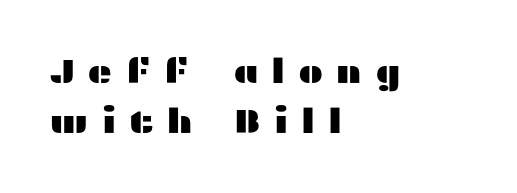
Ascenders rise straight up at ninety degrees. Stroke terminals: plain, sans-serif. Vertical spacing — default. In terms of letterspacing, this is a distinctly airy, spread setting.
